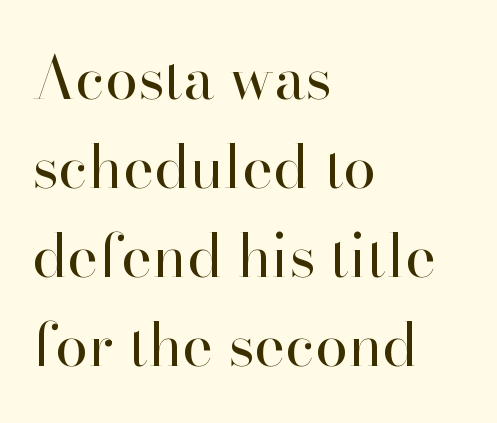
The image shows 59 px regular-weight serif type, upright; set left-aligned, normal line spacing (1.51x), normal letter spacing, not underlined; high stroke contrast and a small x-height.
